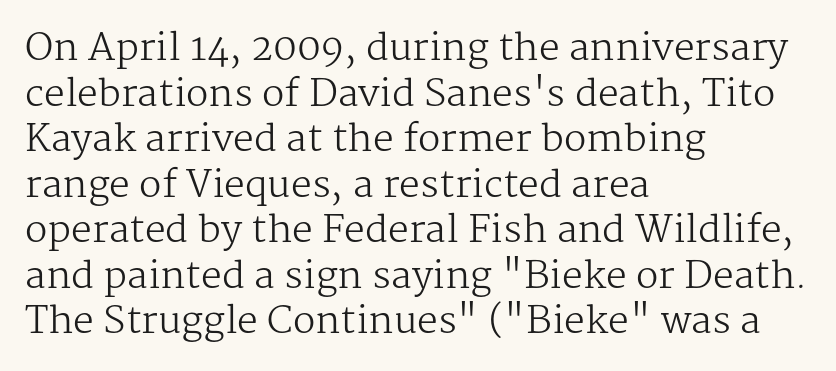
The image shows 37 px regular-weight serif type, upright; set left-aligned, line spacing 1.23x, normal letter spacing, not underlined; medium stroke contrast and a medium x-height.
